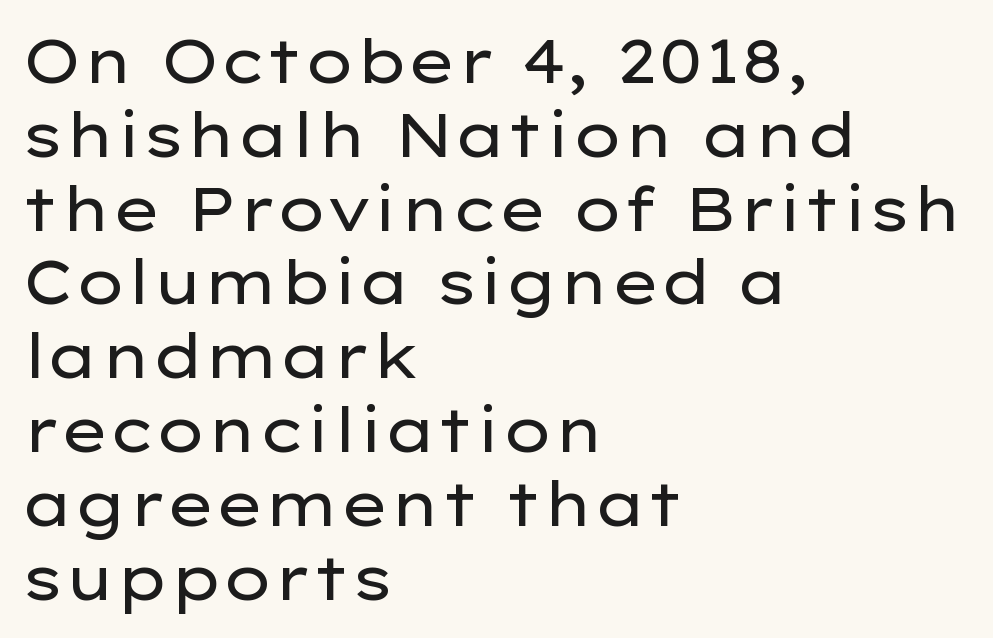
Q: Is the text bold? A: No.
Q: Is the text italic (slanted)? A: No, it is upright.
Q: Is the typeface a serif or a sans-serif typeface? A: Sans-serif.
Q: Is the text underlined? A: No.
Q: How is the paragraph aligned? A: Left-aligned.
Q: Is the spacing between letters normal or unusually wide? A: Normal.
Q: Width (condensed, normal, or wide)? A: Wide.
Q: Stroke contrast? A: Low.
Q: x-height? A: Medium.
Q: Monospaced? A: No.
